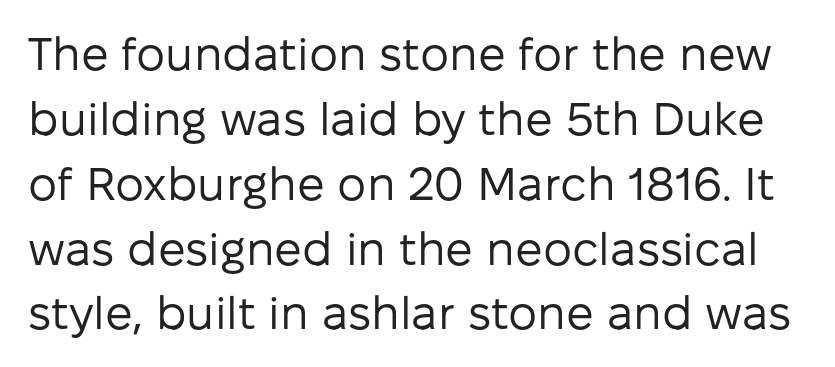
Q: Is the text bold? A: No.
Q: Is the text italic (slanted)? A: No, it is upright.
Q: Is the typeface a serif or a sans-serif typeface? A: Sans-serif.
Q: Is the text underlined? A: No.
Q: Is the spacing between letters normal or unusually wide? A: Normal.
Q: Is the spacing between lines tight, normal or loose? A: Normal.
Q: Width (condensed, normal, or wide)? A: Normal.
Q: Stroke contrast? A: Low.
Q: x-height? A: Medium.
Q: Monospaced? A: No.
